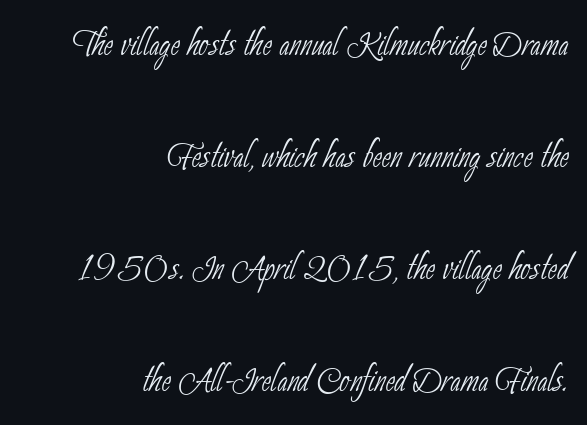
{"serif": "no", "bold": "no", "weight": "thin", "width": "condensed", "stroke_contrast": "low", "x_height": "small", "monospaced": "no", "underline": "no", "align": "right", "line_spacing": "loose", "line_spacing_ratio": 2.49, "letter_spacing": "normal", "letter_spacing_em": 0.0, "glyph_px": 45}
